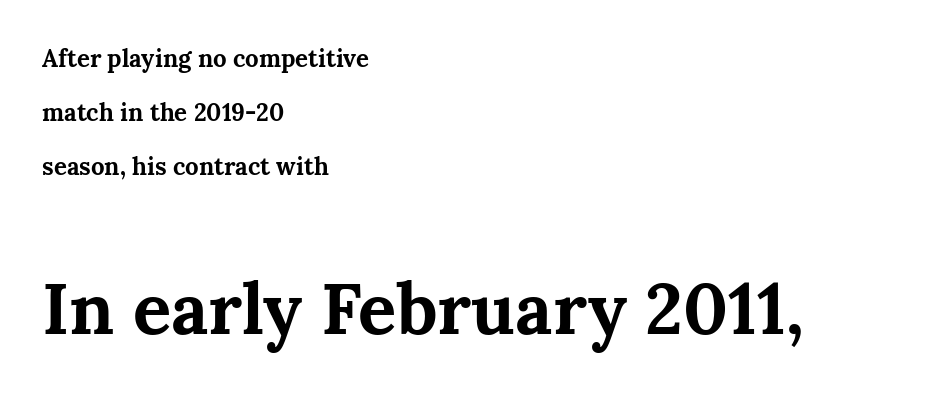
This sample has the flowing, uneven cadence of proportional lettering. Regarding leading, the lines here are spaced well apart. Descenders hang freely into open space. The typesetting leans heavy: a genuine bold. The text block is weighted toward the left margin, trailing off unevenly rightward.
